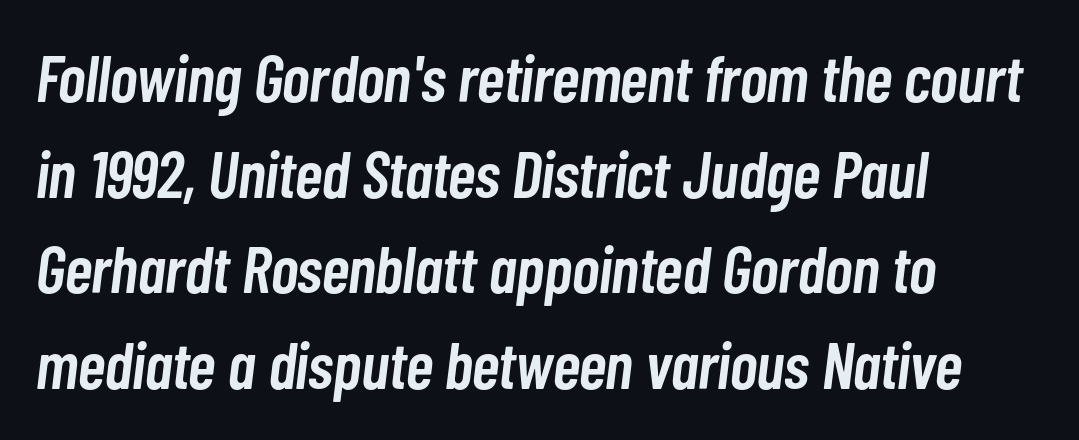
The image shows 66 px semibold, condensed type, italic (leaning right); set left-aligned, normal line spacing (1.45x), normal letter spacing, not underlined; low stroke contrast and a medium x-height.
